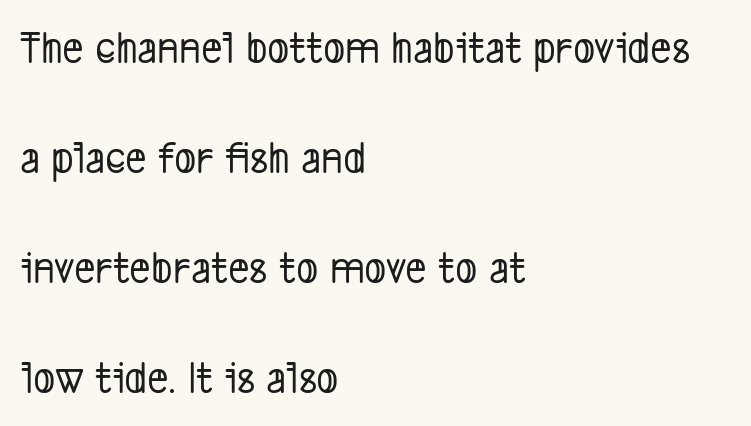
The image shows 46 px condensed sans-serif type; set left-aligned, loose line spacing (2.39x), normal letter spacing, not underlined; low stroke contrast and a medium x-height.
